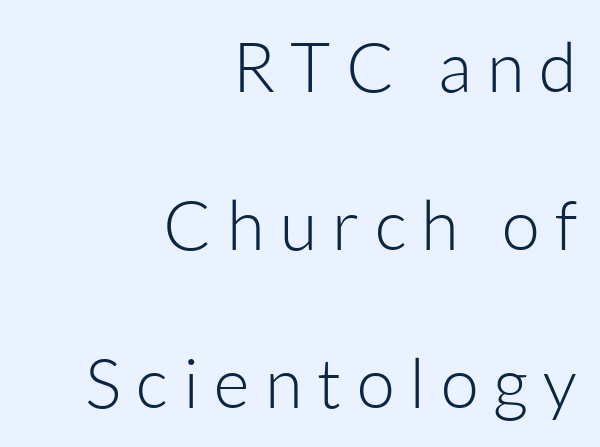
Q: Is the text bold? A: No.
Q: Is the text italic (slanted)? A: No, it is upright.
Q: Is the typeface a serif or a sans-serif typeface? A: Sans-serif.
Q: Is the text underlined? A: No.
Q: How is the paragraph aligned? A: Right-aligned.
Q: Is the spacing between letters normal or unusually wide? A: Unusually wide.
Q: Is the spacing between lines tight, normal or loose? A: Loose.
Q: Width (condensed, normal, or wide)? A: Normal.
Q: Stroke contrast? A: Low.
Q: x-height? A: Medium.
Q: Monospaced? A: No.
